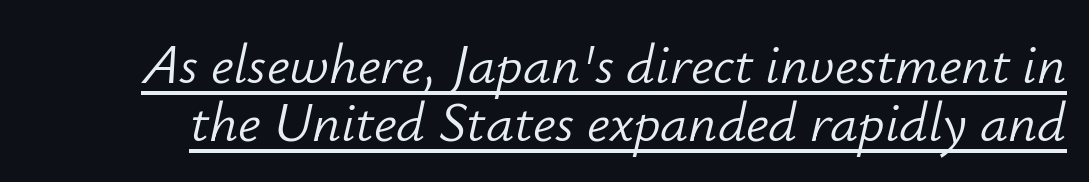
What stands out about the letter spacing? Nothing — it is the standard amount. The face looks like a standard text weight, possibly lighter. What's the leading like? Squeezed, with rows nearly overlapping. The typography opts for an oblique posture over an upright one. Note the varied advance widths — an 'i' is clearly narrower than an 'm'. Notice how a bar underscores the lettering throughout.
